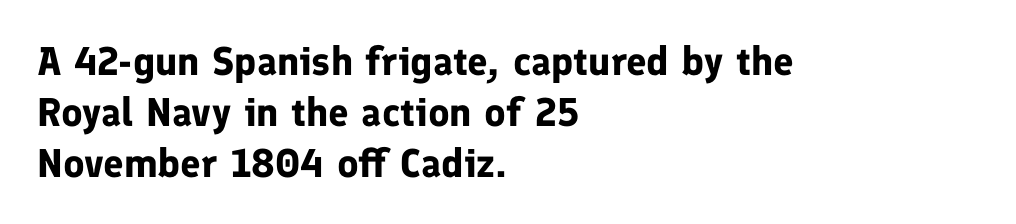
The image shows 40 px bold sans-serif type, upright; set left-aligned, normal line spacing (1.27x), normal letter spacing, not underlined; low stroke contrast and a medium x-height.
